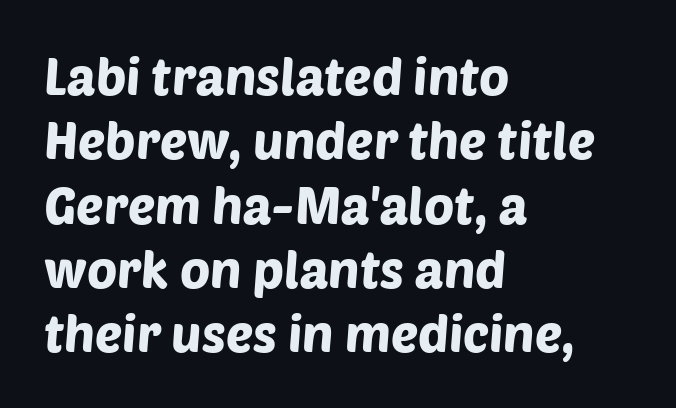
Regarding leading, the lines here are spaced in the standard way. One-word summary of the alignment: left. A typesetter would call this proportional, since set widths differ per character. Letter spacing: default.
